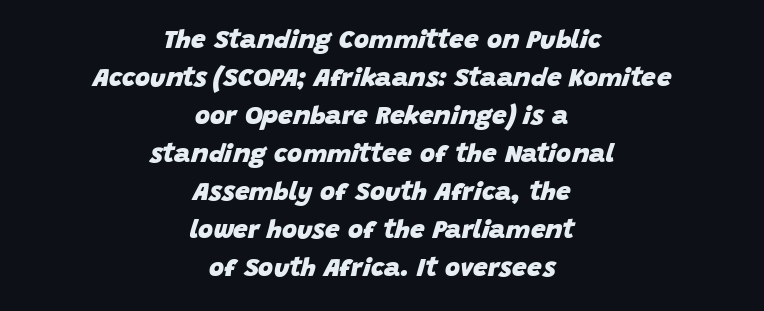
The lettering tilts uniformly, giving the passage an italic look. Bare-footed words on every line. Both edges are ragged and mirror each other, which tells us the setting is centered. Default kerning and tracking; the words read as compact shapes. Is there much room between lines? A standard amount, neither cramped nor airy. These words are printed bold, with thick strokes throughout.
